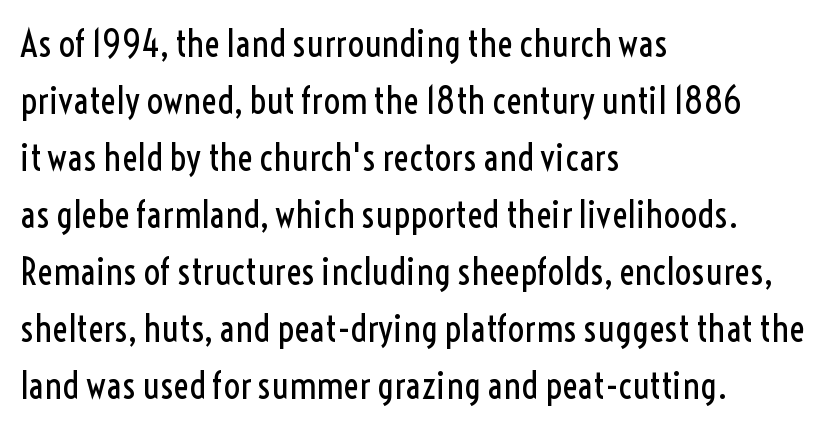
Q: Is the text bold? A: No.
Q: Is the text italic (slanted)? A: No, it is upright.
Q: Is the typeface a serif or a sans-serif typeface? A: Sans-serif.
Q: Is the text underlined? A: No.
Q: How is the paragraph aligned? A: Left-aligned.
Q: Is the spacing between letters normal or unusually wide? A: Normal.
Q: Is the spacing between lines tight, normal or loose? A: Normal.
Q: Width (condensed, normal, or wide)? A: Condensed.
Q: x-height? A: Medium.
Q: Monospaced? A: No.
